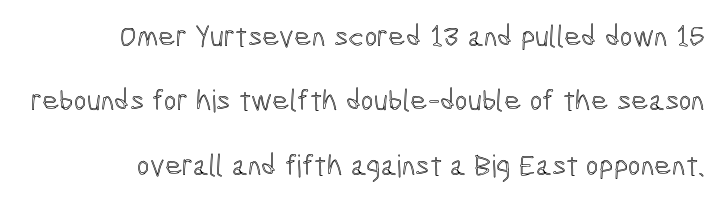
Q: Is the text italic (slanted)? A: No, it is upright.
Q: Is the text underlined? A: No.
Q: Is the spacing between letters normal or unusually wide? A: Normal.
Q: Is the spacing between lines tight, normal or loose? A: Loose.
Q: Width (condensed, normal, or wide)? A: Condensed.
Q: x-height? A: Medium.
Q: Monospaced? A: No.
